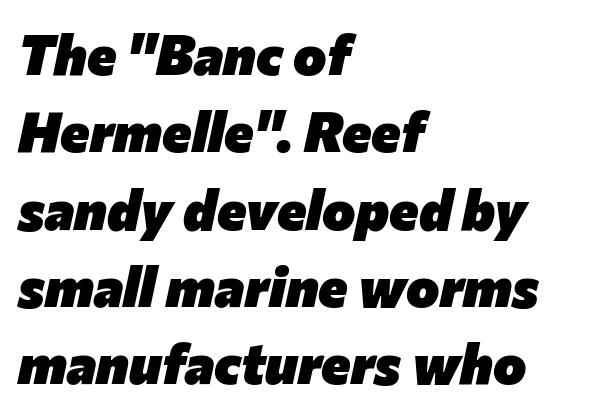
The image shows 56 px heavy type, italic (leaning right); set left-aligned, normal line spacing (1.38x), normal letter spacing, not underlined; low stroke contrast and a medium x-height.
